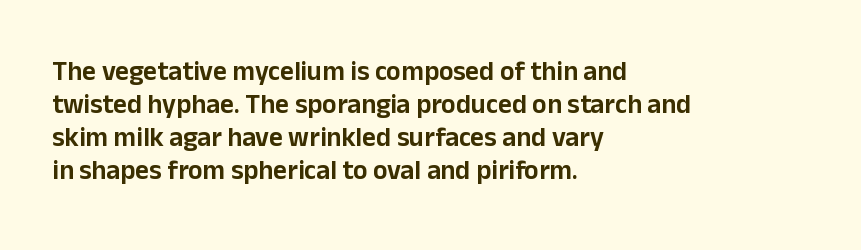
{"italic": "no", "underline": "no", "align": "left", "line_spacing_ratio": 1.22, "letter_spacing": "normal", "letter_spacing_em": 0.0, "glyph_px": 27}
